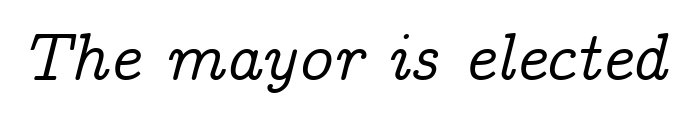
The image shows 67 px serif type, italic (leaning right); set normal letter spacing, not underlined; low stroke contrast and a medium x-height.
